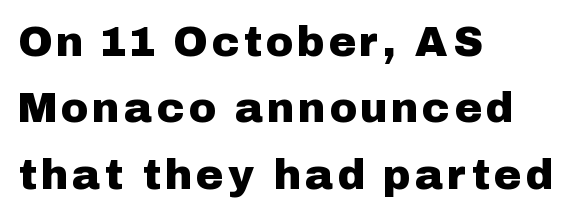
Q: Is the text italic (slanted)? A: No, it is upright.
Q: Is the typeface a serif or a sans-serif typeface? A: Sans-serif.
Q: Is the text underlined? A: No.
Q: How is the paragraph aligned? A: Left-aligned.
Q: Is the spacing between lines tight, normal or loose? A: Normal.
Q: Width (condensed, normal, or wide)? A: Normal.
Q: Stroke contrast? A: Low.
Q: x-height? A: Medium.
Q: Monospaced? A: No.
